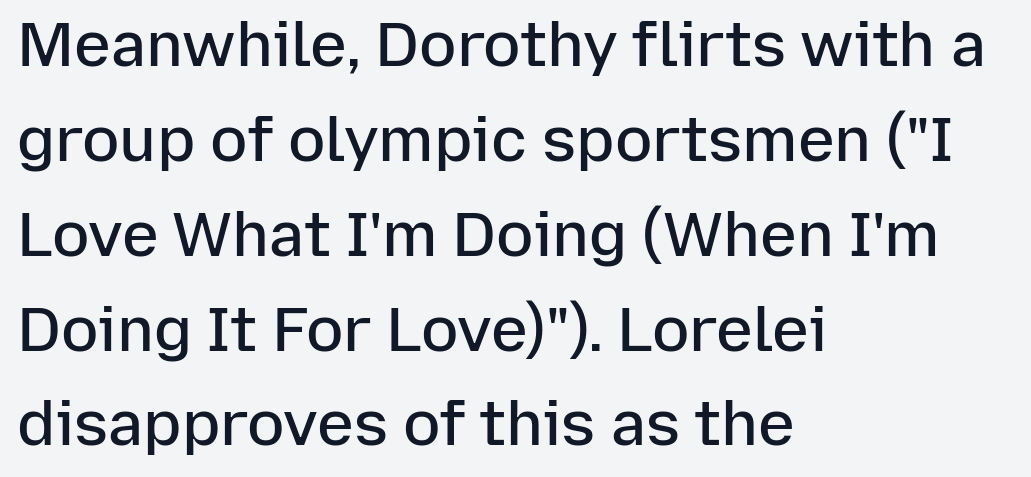
The letters stand straight up with perfectly vertical stems. The letters advance in unequal steps, a hallmark of proportional type. The glyphs are unaccompanied by any horizontal stroke below them. Leading: standard. These lines are composed in type without serifs.
